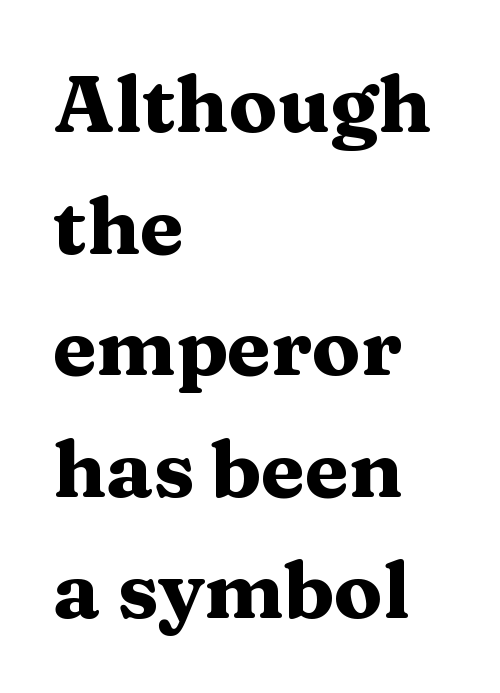
{"serif": "yes", "italic": "no", "bold": "yes", "weight": "heavy", "width": "wide", "stroke_contrast": "medium", "x_height": "medium", "monospaced": "no", "underline": "no", "align": "left", "line_spacing": "normal", "line_spacing_ratio": 1.52, "letter_spacing": "normal", "letter_spacing_em": 0.0, "glyph_px": 80}
